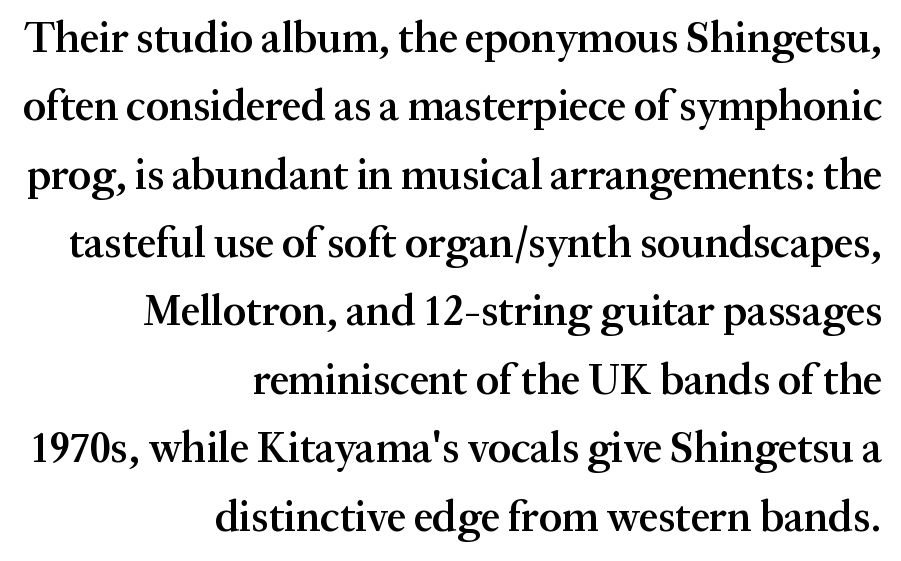
Q: Is the text bold? A: Semi-bold.
Q: Is the text italic (slanted)? A: No, it is upright.
Q: Is the typeface a serif or a sans-serif typeface? A: Serif.
Q: Is the text underlined? A: No.
Q: How is the paragraph aligned? A: Right-aligned.
Q: Is the spacing between letters normal or unusually wide? A: Normal.
Q: Is the spacing between lines tight, normal or loose? A: Normal.
Q: Width (condensed, normal, or wide)? A: Normal.
Q: Stroke contrast? A: Medium.
Q: x-height? A: Medium.
Q: Monospaced? A: No.
